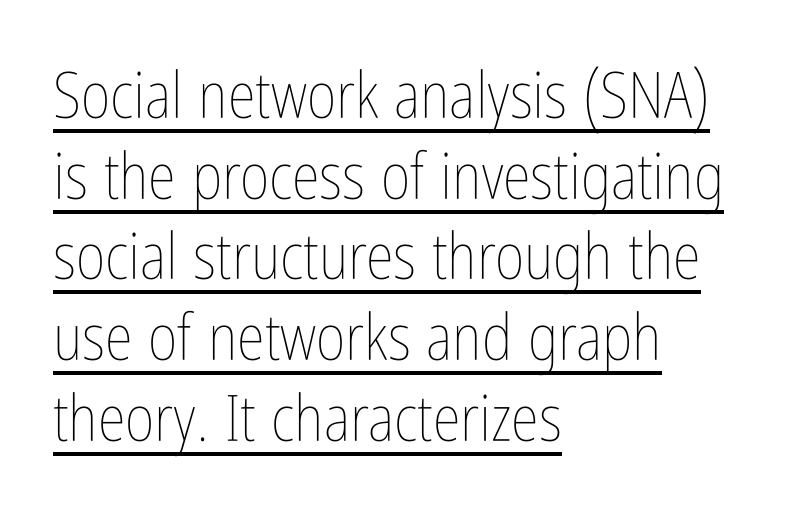
Q: Is the text bold? A: No.
Q: Is the text italic (slanted)? A: No, it is upright.
Q: Is the text underlined? A: Yes.
Q: How is the paragraph aligned? A: Left-aligned.
Q: Is the spacing between letters normal or unusually wide? A: Normal.
Q: Is the spacing between lines tight, normal or loose? A: Normal.
Q: Width (condensed, normal, or wide)? A: Condensed.
Q: Stroke contrast? A: Low.
Q: x-height? A: Medium.
Q: Monospaced? A: No.
